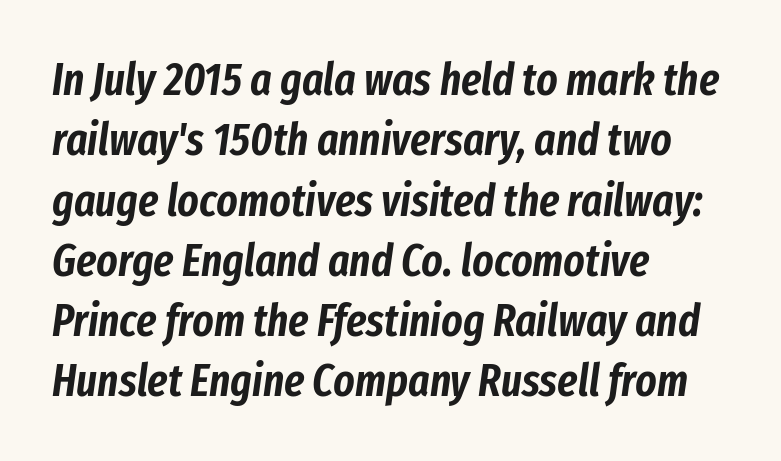
The rendering keeps characters at their native spacing. Proportional: the letters do not fall into vertical columns. All the whitespace from short lines collects on the right. Emphasis-style slanted type is in use. Words float on clear page, feet unadorned.
